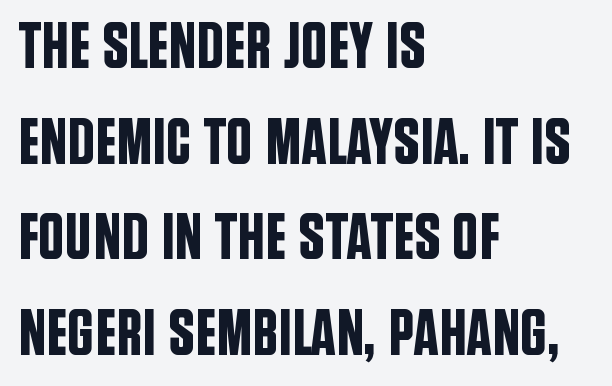
The image shows 65 px condensed sans-serif type, upright; set left-aligned, normal line spacing (1.47x), normal letter spacing, not underlined; low stroke contrast and a large x-height.
